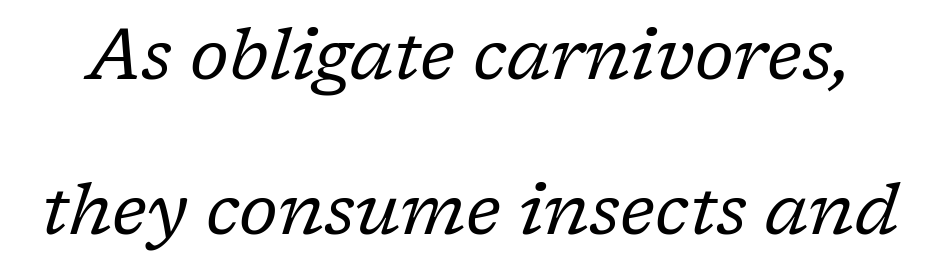
Q: Is the text bold? A: No.
Q: Is the text italic (slanted)? A: Yes, it leans right by about 17 degrees.
Q: Is the typeface a serif or a sans-serif typeface? A: Serif.
Q: Is the text underlined? A: No.
Q: Is the spacing between letters normal or unusually wide? A: Normal.
Q: Is the spacing between lines tight, normal or loose? A: Loose.
Q: Width (condensed, normal, or wide)? A: Normal.
Q: Stroke contrast? A: Low.
Q: x-height? A: Medium.
Q: Monospaced? A: No.
